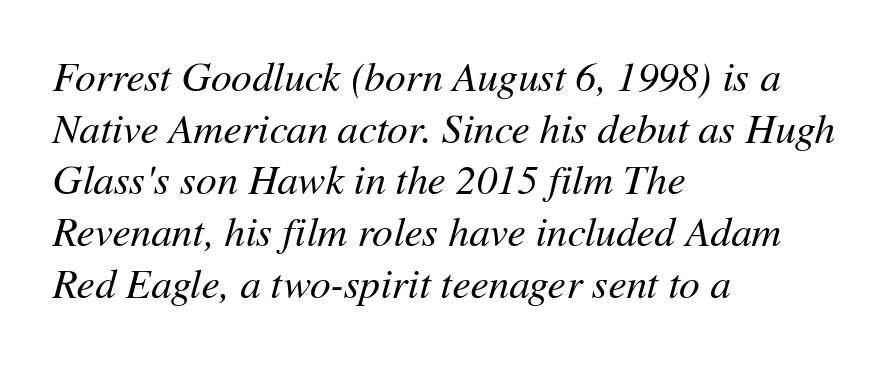
Q: Is the text bold? A: No.
Q: Is the text italic (slanted)? A: Yes, it leans right by about 11 degrees.
Q: Is the text underlined? A: No.
Q: How is the paragraph aligned? A: Left-aligned.
Q: Is the spacing between letters normal or unusually wide? A: Normal.
Q: Is the spacing between lines tight, normal or loose? A: Normal.
Q: Width (condensed, normal, or wide)? A: Normal.
Q: Stroke contrast? A: Medium.
Q: x-height? A: Medium.
Q: Monospaced? A: No.
